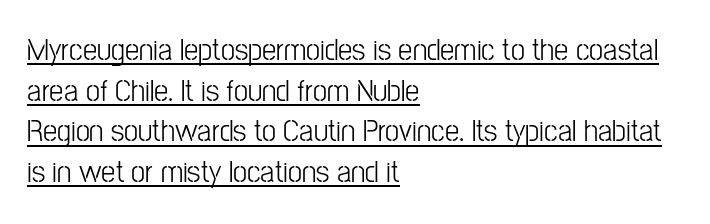
Q: Is the text bold? A: No.
Q: Is the text italic (slanted)? A: No, it is upright.
Q: Is the typeface a serif or a sans-serif typeface? A: Sans-serif.
Q: Is the text underlined? A: Yes.
Q: How is the paragraph aligned? A: Left-aligned.
Q: Is the spacing between letters normal or unusually wide? A: Normal.
Q: Is the spacing between lines tight, normal or loose? A: Normal.
Q: Width (condensed, normal, or wide)? A: Condensed.
Q: Stroke contrast? A: Low.
Q: x-height? A: Medium.
Q: Monospaced? A: No.
